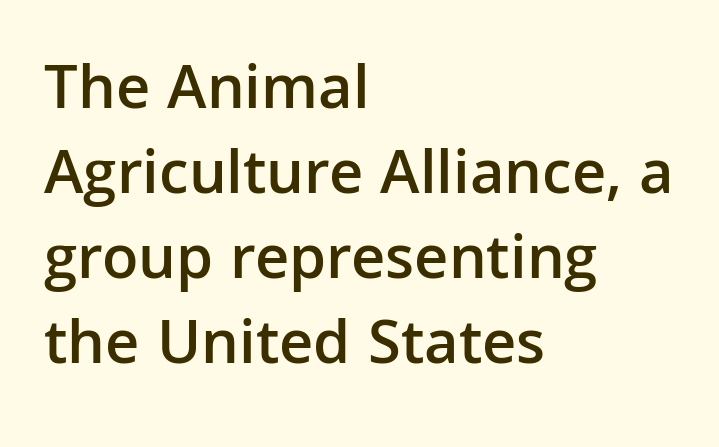
The image shows 64 px semibold sans-serif type, upright; set left-aligned, normal line spacing (1.33x), normal letter spacing, not underlined; low stroke contrast and a medium x-height.
